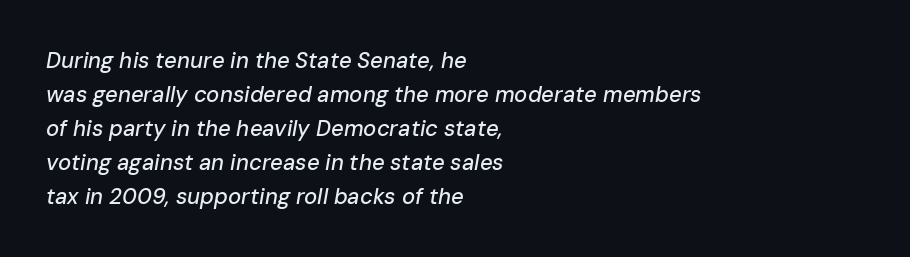
{"italic": "yes", "lean": "right", "slant_degrees": 10, "underline": "no", "align": "left", "line_spacing": "normal", "line_spacing_ratio": 1.54, "letter_spacing": "normal", "letter_spacing_em": 0.0, "glyph_px": 22}
